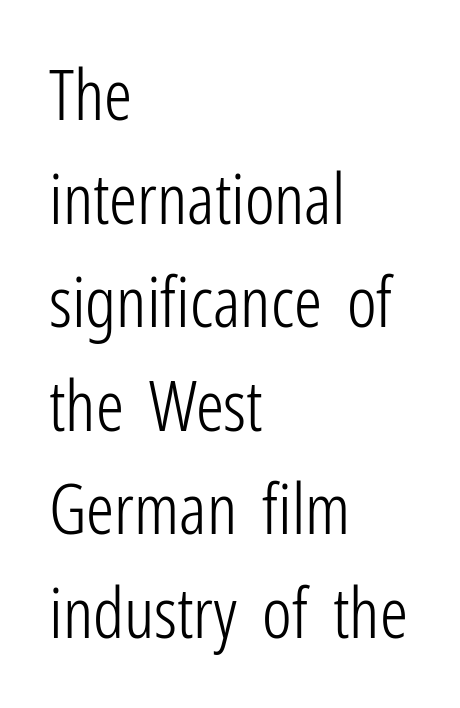
Q: Is the text bold? A: No.
Q: Is the text italic (slanted)? A: No, it is upright.
Q: Is the typeface a serif or a sans-serif typeface? A: Sans-serif.
Q: Is the text underlined? A: No.
Q: How is the paragraph aligned? A: Left-aligned.
Q: Is the spacing between letters normal or unusually wide? A: Normal.
Q: Is the spacing between lines tight, normal or loose? A: Normal.
Q: Width (condensed, normal, or wide)? A: Condensed.
Q: Stroke contrast? A: Low.
Q: x-height? A: Medium.
Q: Monospaced? A: No.
